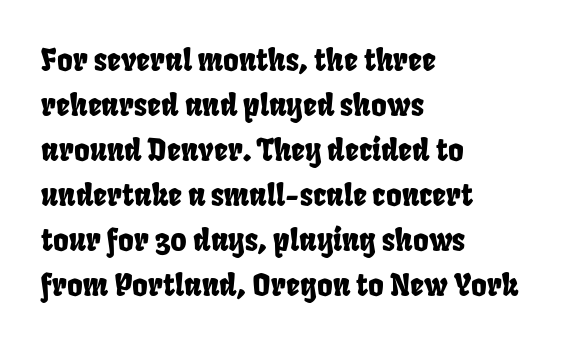
{"serif": "no", "width": "condensed", "stroke_contrast": "low", "x_height": "large", "monospaced": "no", "underline": "no", "align": "left", "line_spacing": "normal", "line_spacing_ratio": 1.5, "letter_spacing": "normal", "letter_spacing_em": 0.0, "glyph_px": 30}
